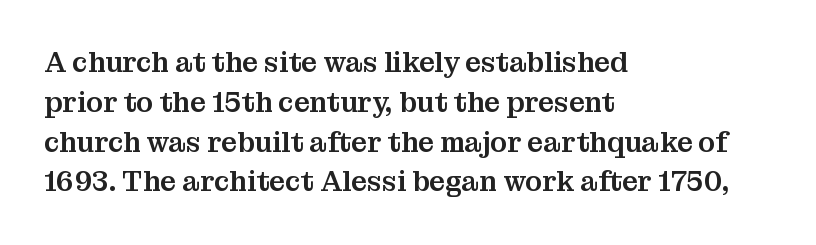
{"serif": "yes", "italic": "no", "width": "normal", "stroke_contrast": "medium", "x_height": "medium", "monospaced": "no", "underline": "no", "align": "left", "line_spacing": "normal", "line_spacing_ratio": 1.42, "letter_spacing": "normal", "letter_spacing_em": 0.0, "glyph_px": 28}
